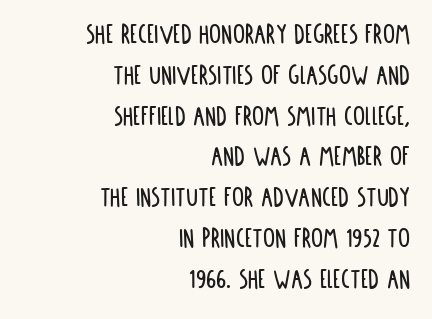
{"serif": "no", "italic": "no", "width": "condensed", "stroke_contrast": "low", "x_height": "large", "monospaced": "no", "underline": "no", "align": "right", "line_spacing": "normal", "line_spacing_ratio": 1.36, "letter_spacing": "normal", "letter_spacing_em": 0.0, "glyph_px": 30}
